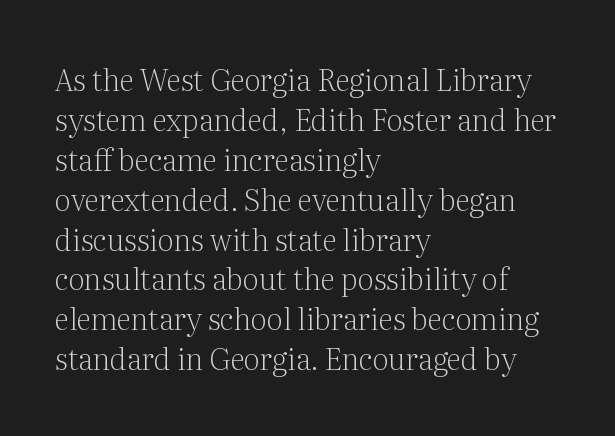
The letters advance in unequal steps, a hallmark of proportional type. Honestly, there is no underline to notice here at all. Classification — serif. Posture: straight, roman, zero tilt. Reading down the column, the eye jumps a familiar distance to each next line. Each stroke keeps to a modest, everyday thickness or less.
